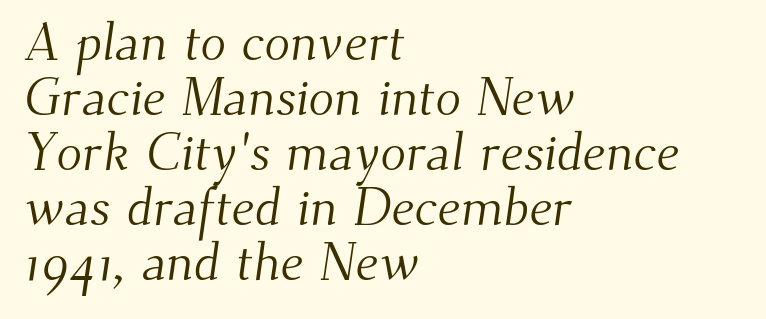
The image shows 53 px light serif type; set left-aligned, tight line spacing (1.04x), normal letter spacing, not underlined; medium stroke contrast and a small x-height.
